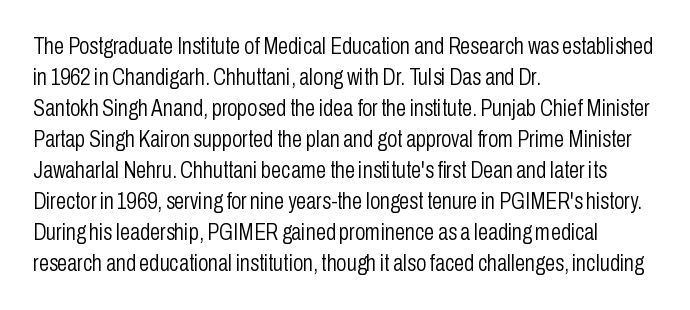
{"italic": "no", "bold": "no", "underline": "no", "align": "left", "line_spacing": "normal", "line_spacing_ratio": 1.35, "letter_spacing": "normal", "letter_spacing_em": 0.0, "glyph_px": 23}
